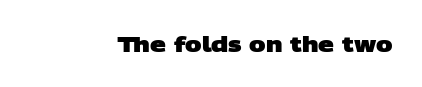
Q: Is the text bold? A: Yes.
Q: Is the text underlined? A: No.
Q: Is the spacing between letters normal or unusually wide? A: Normal.
